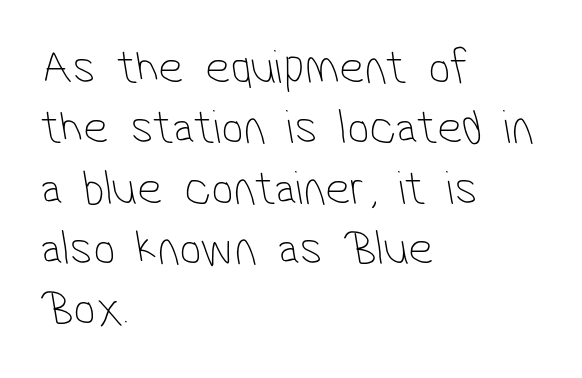
{"serif": "no", "bold": "no", "weight": "thin", "width": "condensed", "stroke_contrast": "low", "x_height": "medium", "monospaced": "no", "underline": "no", "align": "left", "line_spacing_ratio": 1.23, "letter_spacing": "normal", "letter_spacing_em": 0.0, "glyph_px": 49}
